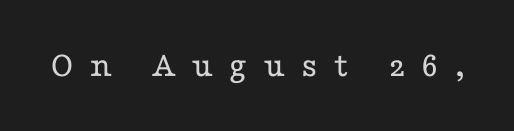
Q: Is the text bold? A: No.
Q: Is the text italic (slanted)? A: No, it is upright.
Q: Is the typeface a serif or a sans-serif typeface? A: Serif.
Q: Is the text underlined? A: No.
Q: Is the spacing between letters normal or unusually wide? A: Unusually wide.
Q: Width (condensed, normal, or wide)? A: Wide.
Q: Stroke contrast? A: Low.
Q: x-height? A: Medium.
Q: Monospaced? A: No.
